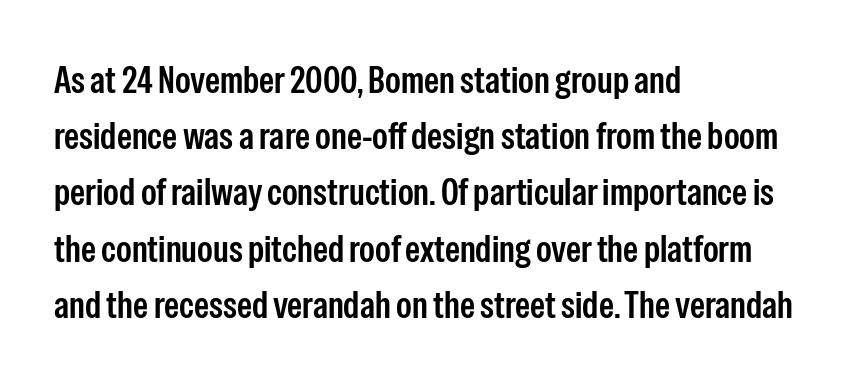
Q: Is the text bold? A: Semi-bold.
Q: Is the text italic (slanted)? A: No, it is upright.
Q: Is the typeface a serif or a sans-serif typeface? A: Sans-serif.
Q: Is the text underlined? A: No.
Q: How is the paragraph aligned? A: Left-aligned.
Q: Is the spacing between letters normal or unusually wide? A: Normal.
Q: Is the spacing between lines tight, normal or loose? A: Normal.
Q: Width (condensed, normal, or wide)? A: Condensed.
Q: Stroke contrast? A: Low.
Q: x-height? A: Medium.
Q: Monospaced? A: No.
